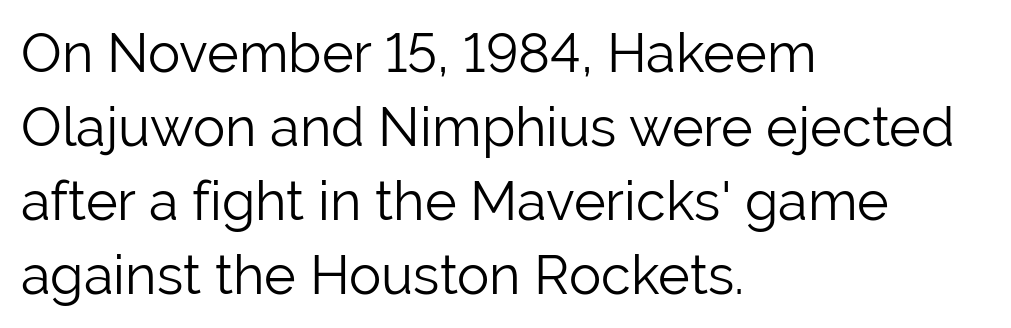
{"serif": "no", "italic": "no", "bold": "no", "weight": "light", "width": "normal", "stroke_contrast": "low", "x_height": "medium", "monospaced": "no", "underline": "no", "align": "left", "line_spacing": "normal", "line_spacing_ratio": 1.37, "letter_spacing": "normal", "letter_spacing_em": 0.0, "glyph_px": 54}
